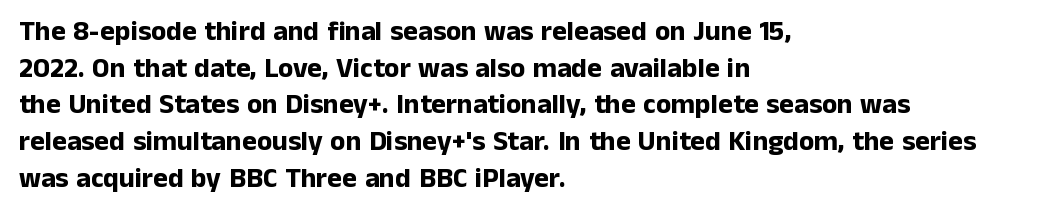
{"serif": "no", "italic": "no", "bold": "yes", "weight": "bold", "width": "normal", "stroke_contrast": "low", "x_height": "medium", "monospaced": "no", "underline": "no", "align": "left", "line_spacing": "normal", "line_spacing_ratio": 1.31, "letter_spacing": "normal", "letter_spacing_em": 0.0, "glyph_px": 28}
